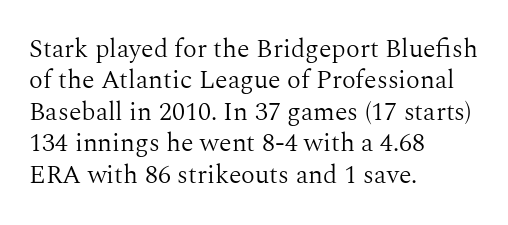
The image shows 26 px text type, upright; set left-aligned, line spacing 1.21x, normal letter spacing, not underlined.
